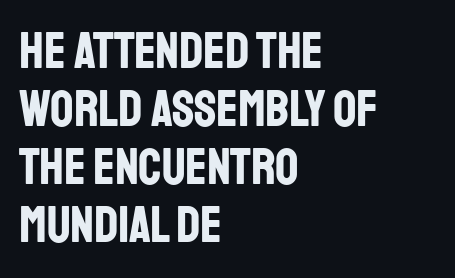
{"serif": "no", "italic": "no", "bold": "yes", "weight": "bold", "width": "condensed", "stroke_contrast": "low", "x_height": "large", "monospaced": "no", "underline": "no", "align": "left", "line_spacing": "tight", "line_spacing_ratio": 1.14, "letter_spacing": "normal", "letter_spacing_em": 0.0, "glyph_px": 51}
